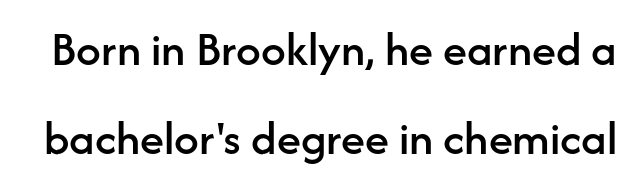
{"serif": "no", "italic": "no", "width": "normal", "stroke_contrast": "low", "x_height": "medium", "monospaced": "no", "underline": "no", "line_spacing_ratio": 1.81, "letter_spacing": "normal", "letter_spacing_em": 0.0, "glyph_px": 49}
